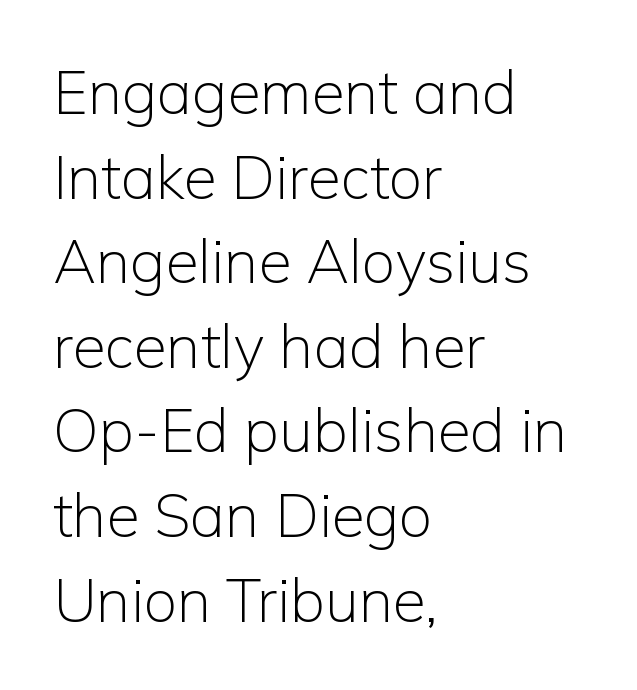
The image shows 60 px light sans-serif type, upright; set left-aligned, normal line spacing (1.41x), normal letter spacing, not underlined; low stroke contrast and a medium x-height.
